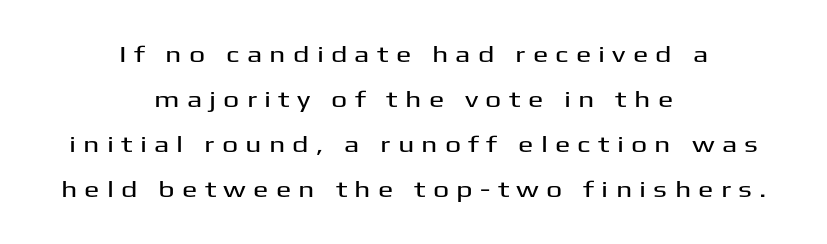
{"italic": "no", "underline": "no", "align": "center", "line_spacing": "loose", "line_spacing_ratio": 1.96, "letter_spacing": "wide", "letter_spacing_em": 0.31, "glyph_px": 23}
